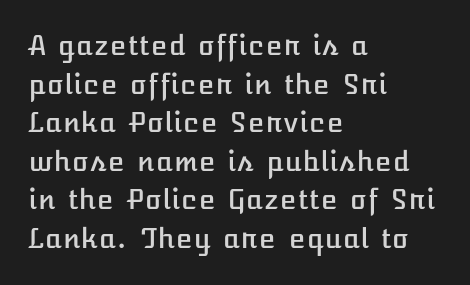
The image shows 27 px text type, upright; set left-aligned, normal line spacing (1.43x), normal letter spacing, not underlined.
